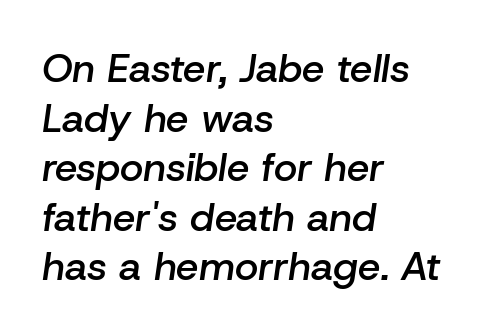
{"italic": "yes", "lean": "right", "slant_degrees": 8, "bold": "semi", "weight": "semibold", "width": "normal", "stroke_contrast": "low", "x_height": "medium", "monospaced": "no", "underline": "no", "align": "left", "line_spacing_ratio": 1.24, "letter_spacing": "normal", "letter_spacing_em": 0.0, "glyph_px": 40}
